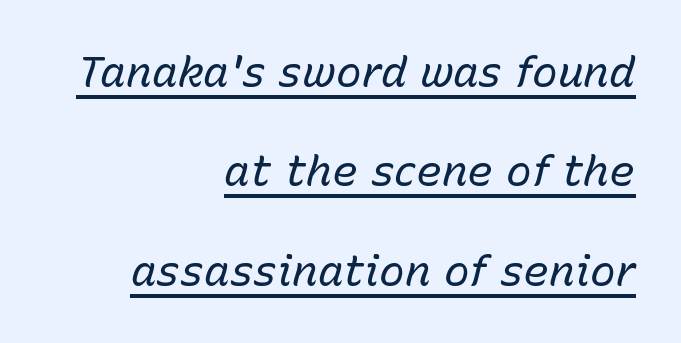
Q: Is the text bold? A: No.
Q: Is the text italic (slanted)? A: Yes, it leans right by about 15 degrees.
Q: Is the text underlined? A: Yes.
Q: How is the paragraph aligned? A: Right-aligned.
Q: Is the spacing between letters normal or unusually wide? A: Normal.
Q: Is the spacing between lines tight, normal or loose? A: Loose.
Q: Width (condensed, normal, or wide)? A: Normal.
Q: Stroke contrast? A: Low.
Q: x-height? A: Medium.
Q: Monospaced? A: No.
